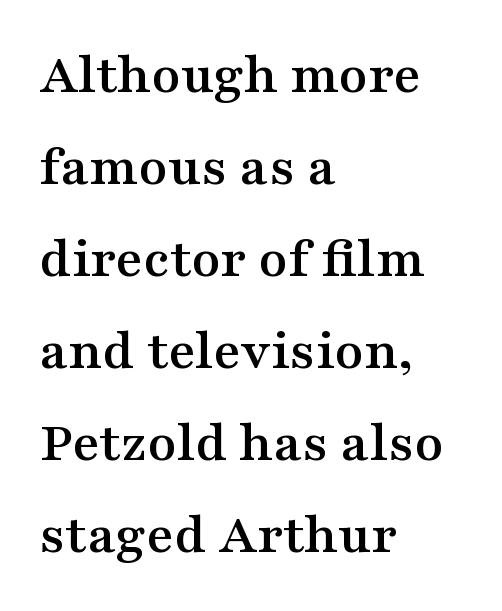
{"serif": "yes", "italic": "no", "width": "wide", "stroke_contrast": "medium", "x_height": "medium", "monospaced": "no", "underline": "no", "align": "left", "line_spacing": "normal", "line_spacing_ratio": 1.56, "letter_spacing": "normal", "letter_spacing_em": 0.0, "glyph_px": 59}
